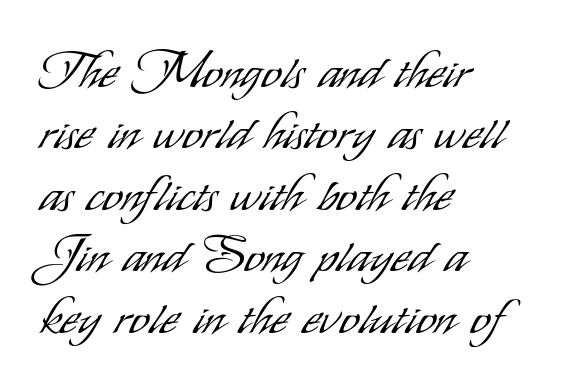
The image shows 50 px light, condensed sans-serif type; set left-aligned, line spacing 1.23x, normal letter spacing, not underlined; low stroke contrast and a small x-height.
